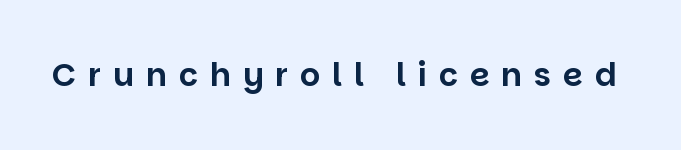
Beneath every word, the page is bare. It's the straight-up-and-down kind of type. Serif or sans? Sans — the stroke terminals are bare. A typesetter would call this proportional, since set widths differ per character. The horizontal fit of the characters is loose and conspicuously gappy.
